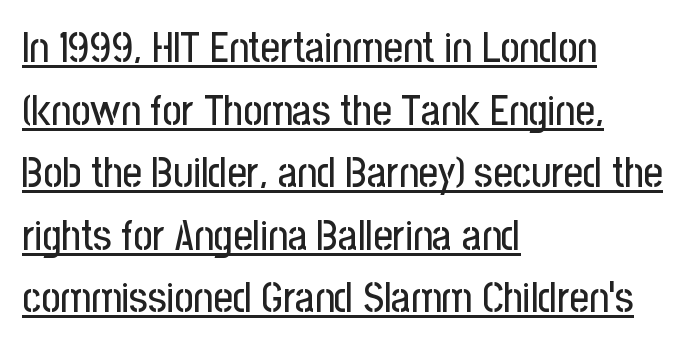
The image shows 42 px condensed sans-serif type, upright; set left-aligned, normal line spacing (1.49x), normal letter spacing, underlined; low stroke contrast and a medium x-height.
